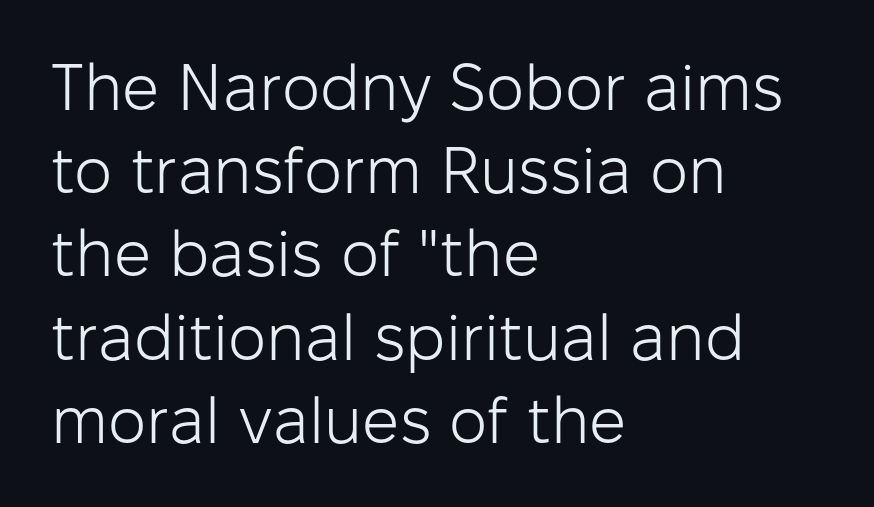
The image shows 65 px light sans-serif type, upright; set left-aligned, normal line spacing (1.28x), normal letter spacing, not underlined; low stroke contrast and a medium x-height.
